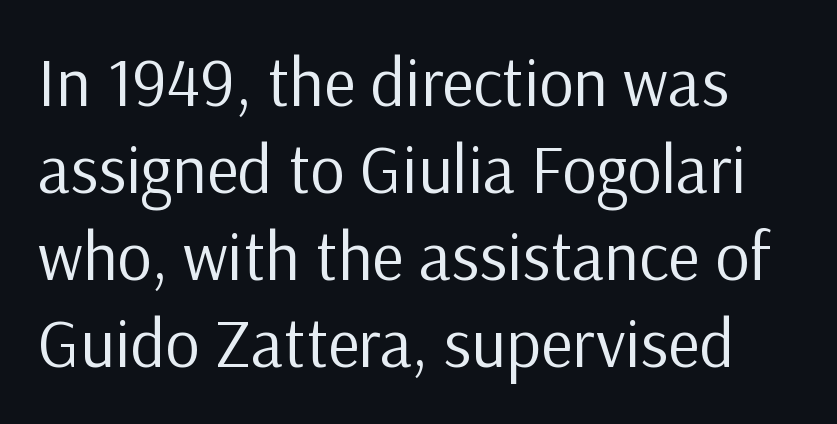
Stems and bowls with no extra thickness — not bold. The rendering shows plain stroke endings on the letterforms — a sans-serif design. This is the regular roman posture of the typeface. Only glyphs here, with clear space below each row. The vertical gap from one line to the next is medium.
